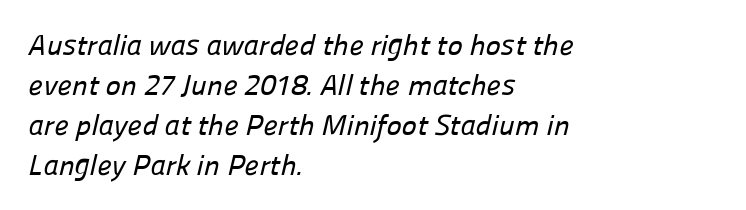
Q: Is the typeface a serif or a sans-serif typeface? A: Sans-serif.
Q: Is the text underlined? A: No.
Q: How is the paragraph aligned? A: Left-aligned.
Q: Is the spacing between letters normal or unusually wide? A: Normal.
Q: Is the spacing between lines tight, normal or loose? A: Normal.
Q: Width (condensed, normal, or wide)? A: Normal.
Q: Stroke contrast? A: Low.
Q: x-height? A: Medium.
Q: Monospaced? A: No.
